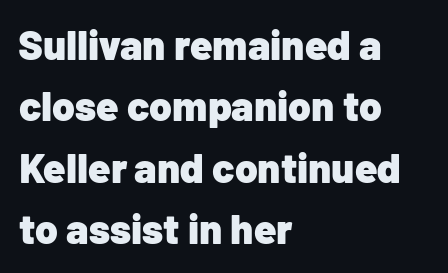
The image shows 41 px heavy sans-serif type, upright; set left-aligned, normal line spacing (1.5x), normal letter spacing, not underlined; low stroke contrast and a medium x-height.
